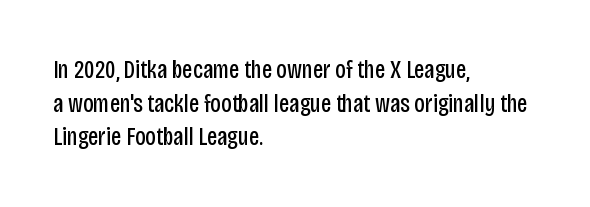
Q: Is the text bold? A: No.
Q: Is the text italic (slanted)? A: No, it is upright.
Q: Is the text underlined? A: No.
Q: How is the paragraph aligned? A: Left-aligned.
Q: Is the spacing between letters normal or unusually wide? A: Normal.
Q: Is the spacing between lines tight, normal or loose? A: Normal.
